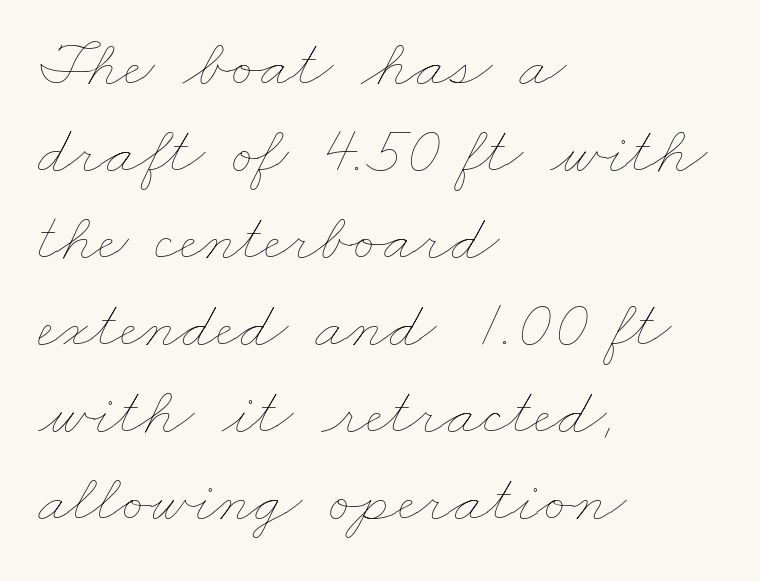
In CSS terms this would be text-align: left. Proportional: the letters do not fall into vertical columns. The space beneath each line is pristine and unruled. Does the leading feel generous? No, just average. The passage shown is not bold in any degree.
